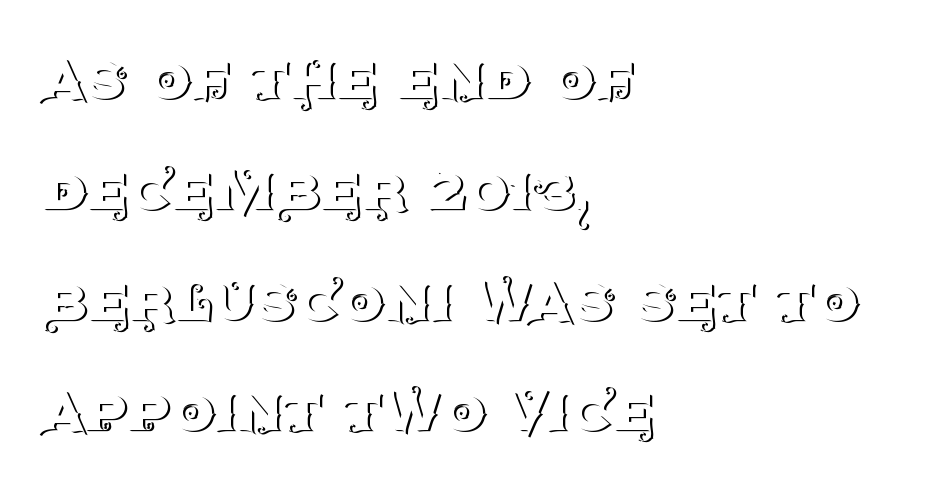
The face used here is seriffed, in the tradition of book romans. Leading: standard. The letters advance in unequal steps, a hallmark of proportional type. A student would call this left alignment; a typographer would say flush left, rag right.
